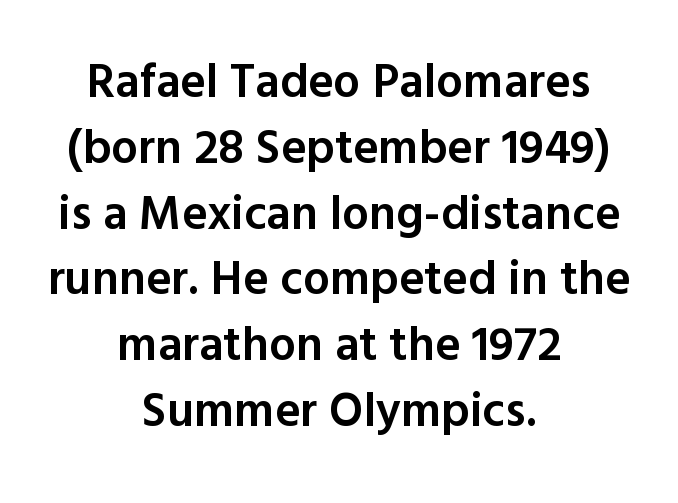
{"serif": "no", "italic": "no", "bold": "semi", "weight": "semibold", "width": "normal", "x_height": "medium", "monospaced": "no", "underline": "no", "align": "center", "line_spacing": "normal", "line_spacing_ratio": 1.37, "letter_spacing": "normal", "letter_spacing_em": 0.0, "glyph_px": 48}
